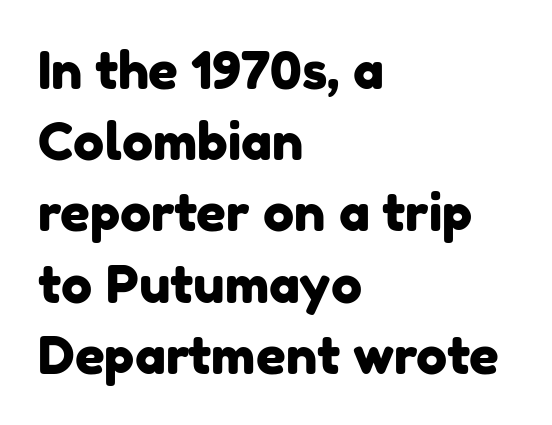
Here the designer chose a conventional face with non-uniform glyph widths. The passage shown has conventional tracking throughout. The face used here is a sans, in the tradition of grotesques and geometrics. Caption: multi-line text, flush left, ragged right. Type without underlining.
